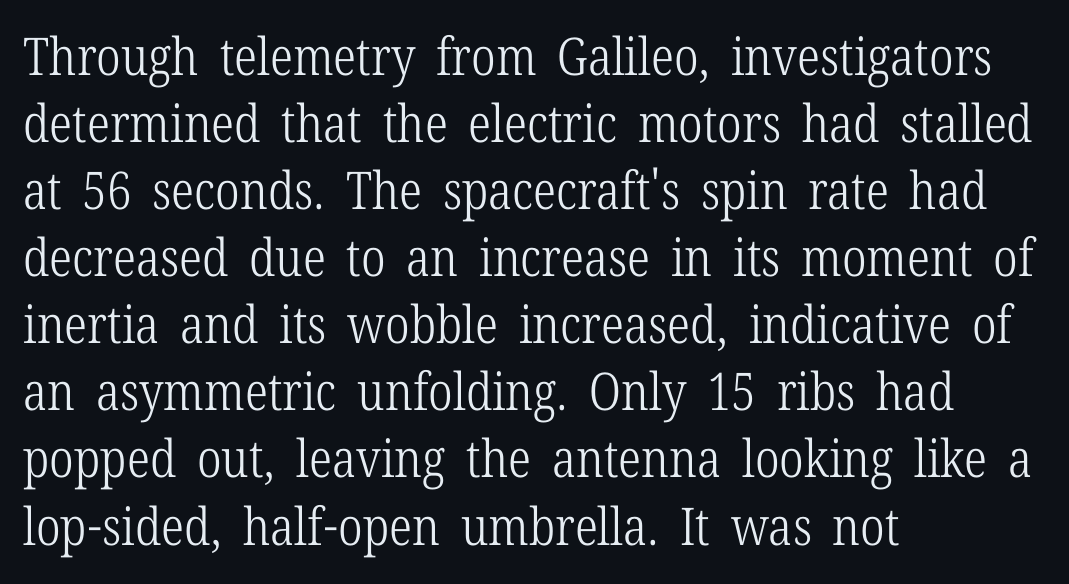
Inter-character spacing is left at the font's built-in metrics. Students, observe: this is what conventionally led text looks like. Line beginnings align vertically; line endings do not. The specimen reads as upright at a glance. Spacing verdict: proportional, widths tailored to each character.
